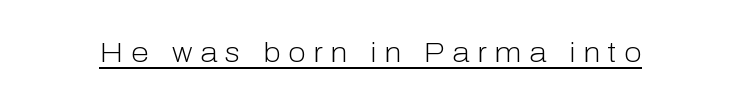
What kind of face is this? One without serifs — a sans. Proportional: the letters do not fall into vertical columns. Here the glyphs are tracked loosely, breaking word shapes into spaced letters. Counters stay open thanks to moderate or lighter strokes. The specimen includes a rule beneath the text block's lines. You can tell it's not italic because the verticals are truly vertical.
